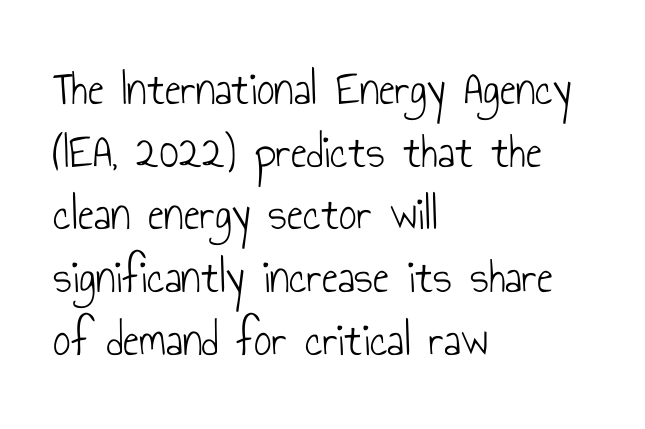
{"serif": "no", "italic": "no", "bold": "no", "weight": "light", "width": "condensed", "stroke_contrast": "low", "x_height": "small", "monospaced": "no", "underline": "no", "align": "left", "line_spacing": "normal", "line_spacing_ratio": 1.28, "letter_spacing": "normal", "letter_spacing_em": 0.0, "glyph_px": 49}
